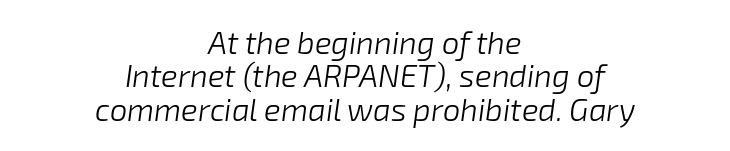
Quick note: interline space is minimal. The letterforms sit at book weight or below. This sample uses an oblique cut, with every glyph tilted off the vertical. Compared with a flush-left layout, this one balances lines on the center instead. Bare-footed words on every line. Observe the ordinary spacing: letters are neighbours, not strangers.
